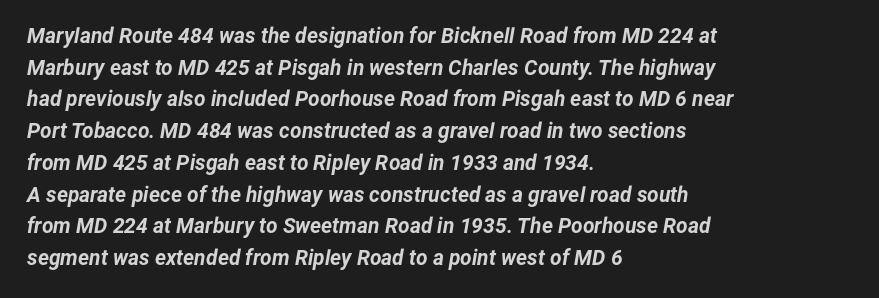
Posture: slanted. A typesetter would call this leading conventional body-copy spacing. Characters follow at the spacing the type designer built in. The face used here has the dense, thick strokes of a bold. The string is rendered with underlining switched off.
